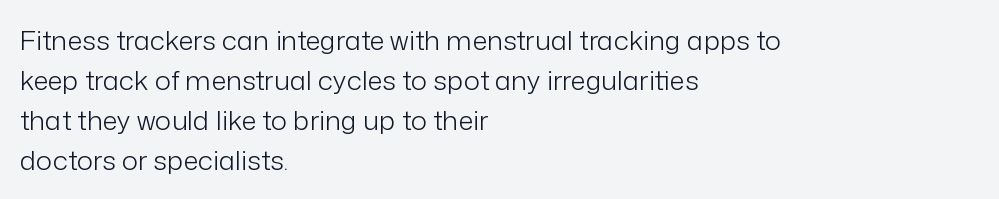
The image shows 27 px text type, upright; set left-aligned, normal line spacing (1.48x), normal letter spacing, not underlined.
